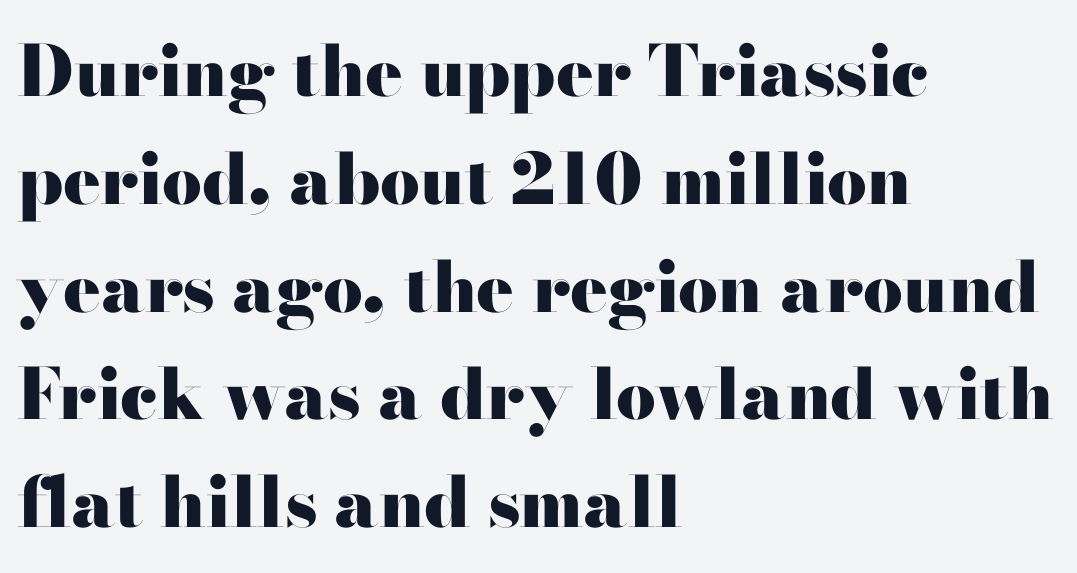
Q: Is the text bold? A: Yes.
Q: Is the text italic (slanted)? A: No, it is upright.
Q: Is the typeface a serif or a sans-serif typeface? A: Serif.
Q: Is the text underlined? A: No.
Q: How is the paragraph aligned? A: Left-aligned.
Q: Is the spacing between letters normal or unusually wide? A: Normal.
Q: Is the spacing between lines tight, normal or loose? A: Normal.
Q: Width (condensed, normal, or wide)? A: Wide.
Q: Stroke contrast? A: High.
Q: x-height? A: Small.
Q: Monospaced? A: No.
